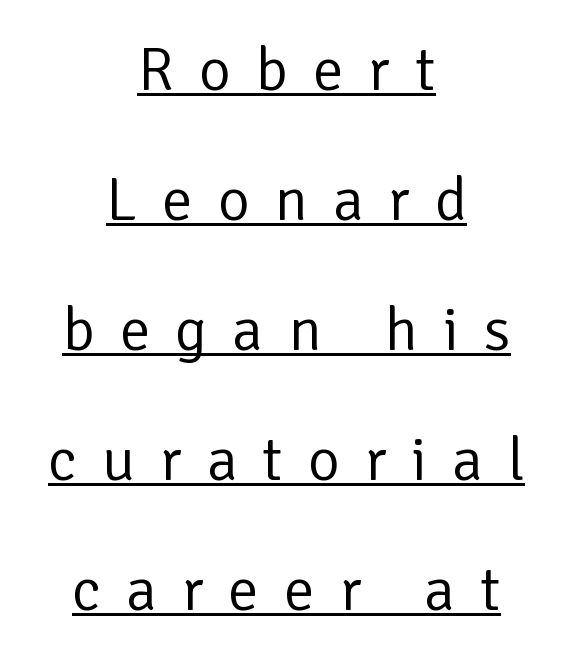
Think of a printed novel: that variable character pitch is what you see here. Both edges are ragged and mirror each other, which tells us the setting is centered. The glyphs are accompanied by a horizontal stroke just below them. The designer dialed line spacing up above the default. The letterforms stand isolated, each surrounded by extra space. Regarding serifs, this sample does without them.
